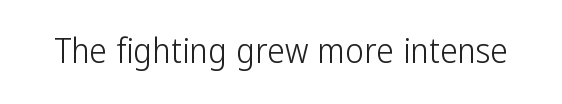
Q: Is the text bold? A: No.
Q: Is the text italic (slanted)? A: No, it is upright.
Q: Is the typeface a serif or a sans-serif typeface? A: Sans-serif.
Q: Is the text underlined? A: No.
Q: Is the spacing between letters normal or unusually wide? A: Normal.
Q: Width (condensed, normal, or wide)? A: Condensed.
Q: Stroke contrast? A: Low.
Q: x-height? A: Medium.
Q: Monospaced? A: No.
